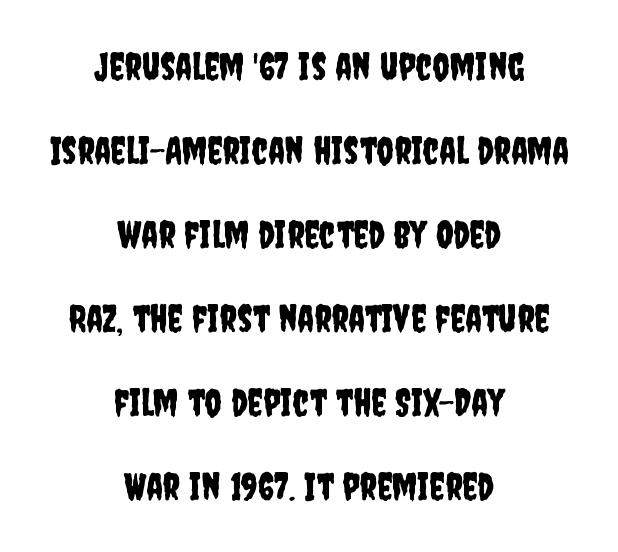
The image shows 38 px condensed sans-serif type, upright; set centered, loose line spacing (2.21x), normal letter spacing, not underlined; low stroke contrast and a large x-height.
